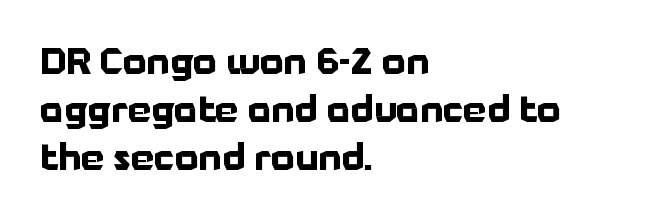
The image shows 37 px bold sans-serif type, upright; set left-aligned, normal line spacing (1.3x), normal letter spacing, not underlined; low stroke contrast and a medium x-height.
